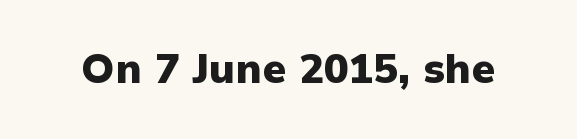
{"serif": "no", "italic": "no", "bold": "yes", "weight": "heavy", "width": "normal", "stroke_contrast": "low", "x_height": "medium", "monospaced": "no", "underline": "no", "letter_spacing": "normal", "letter_spacing_em": 0.0, "glyph_px": 41}
